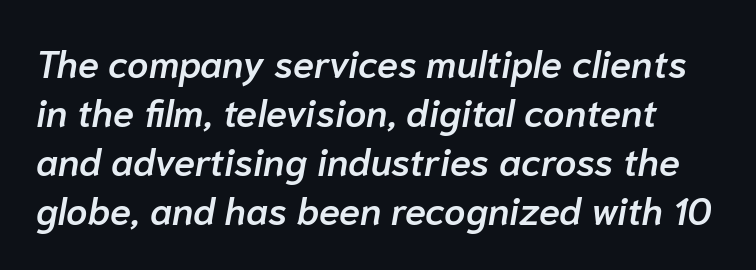
Q: Is the text bold? A: Semi-bold.
Q: Is the text italic (slanted)? A: Yes, it leans right by about 10 degrees.
Q: Is the text underlined? A: No.
Q: Is the spacing between letters normal or unusually wide? A: Normal.
Q: Is the spacing between lines tight, normal or loose? A: Normal.
Q: Width (condensed, normal, or wide)? A: Normal.
Q: Stroke contrast? A: Low.
Q: x-height? A: Medium.
Q: Monospaced? A: No.
